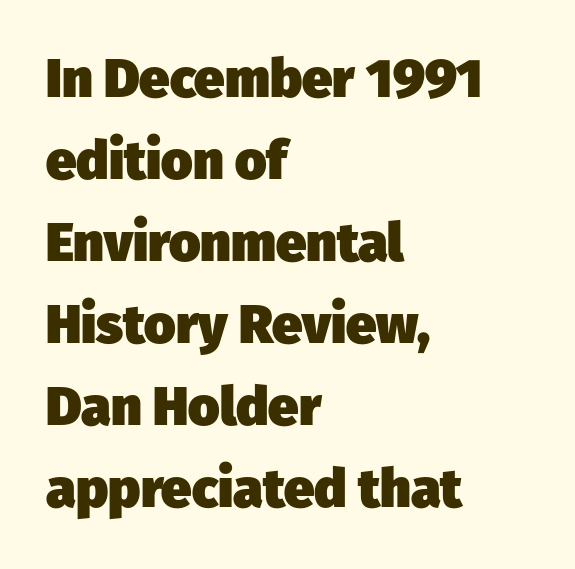
This rendering leaves character spacing at its baseline value. Students, observe: this is what conventionally led text looks like. The type family on display is of the sans-serif kind. Reading down the block, your eye returns to a fixed left position each line. Is this a fixed-width face? No — the glyphs have proportional, varying widths. Beneath every word, the page is bare.
